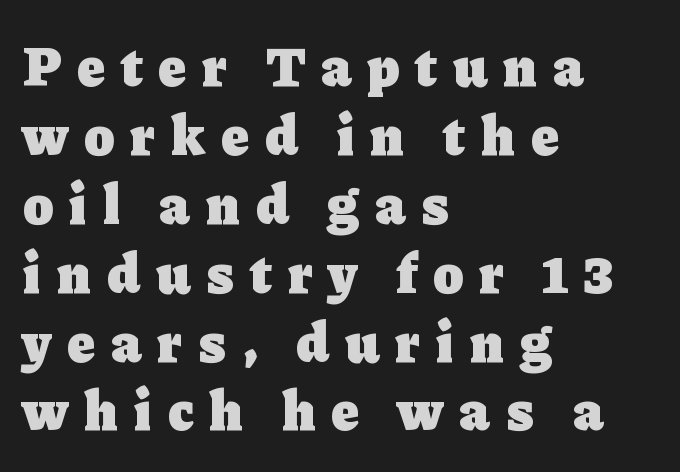
Q: Is the text bold? A: Yes.
Q: Is the text italic (slanted)? A: No, it is upright.
Q: Is the typeface a serif or a sans-serif typeface? A: Serif.
Q: Is the text underlined? A: No.
Q: How is the paragraph aligned? A: Left-aligned.
Q: Is the spacing between letters normal or unusually wide? A: Unusually wide.
Q: Width (condensed, normal, or wide)? A: Normal.
Q: Stroke contrast? A: Low.
Q: x-height? A: Medium.
Q: Monospaced? A: No.
